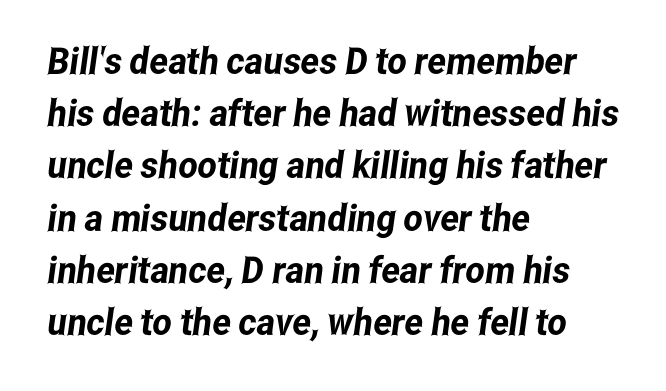
The image shows 37 px condensed sans-serif type; set left-aligned, normal line spacing (1.41x), normal letter spacing, not underlined; low stroke contrast and a medium x-height.
